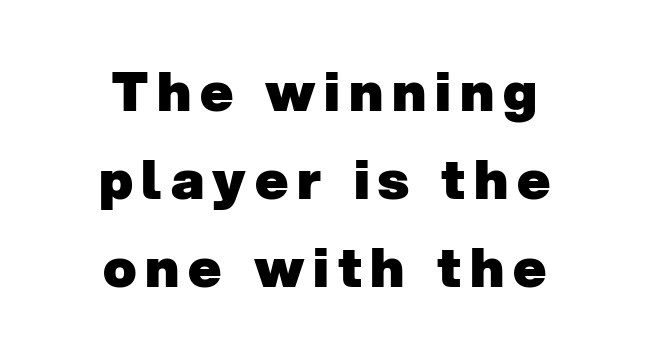
Q: Is the text bold? A: Yes.
Q: Is the typeface a serif or a sans-serif typeface? A: Sans-serif.
Q: Is the text underlined? A: No.
Q: How is the paragraph aligned? A: Centered.
Q: Is the spacing between lines tight, normal or loose? A: Normal.
Q: Width (condensed, normal, or wide)? A: Normal.
Q: Stroke contrast? A: Low.
Q: x-height? A: Medium.
Q: Monospaced? A: No.
